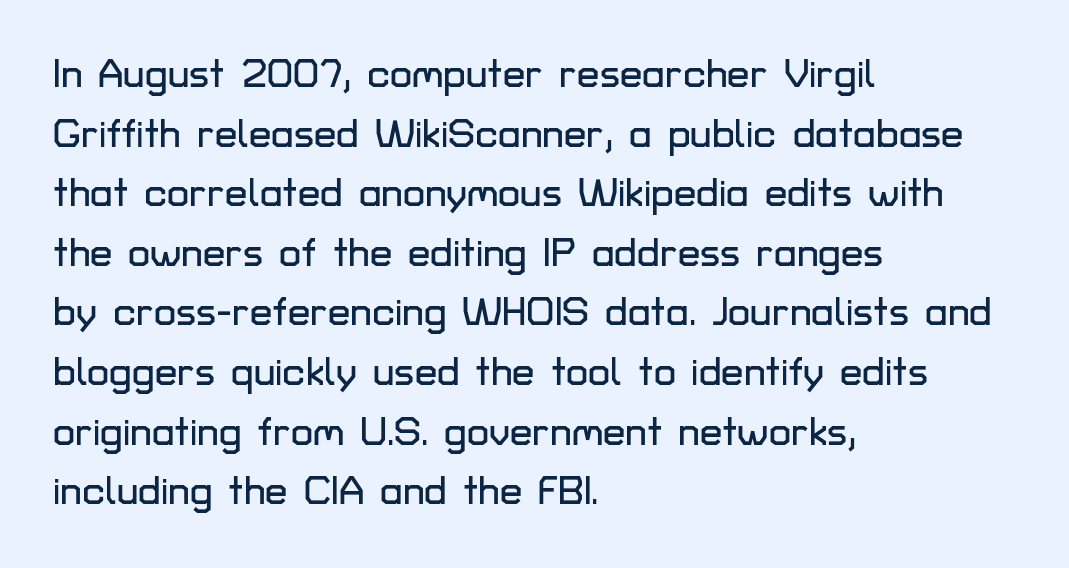
A sans-serif font was chosen for this passage. Does the copy run flush right? No — it runs flush left. Leading: standard. Do the letters lean? They stand straight. The foot of each line stays bare and open.
